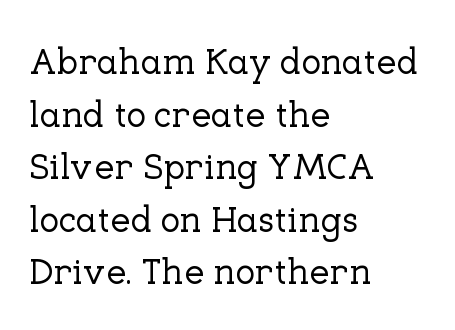
Q: Is the text italic (slanted)? A: No, it is upright.
Q: Is the typeface a serif or a sans-serif typeface? A: Serif.
Q: Is the text underlined? A: No.
Q: How is the paragraph aligned? A: Left-aligned.
Q: Is the spacing between letters normal or unusually wide? A: Normal.
Q: Is the spacing between lines tight, normal or loose? A: Normal.
Q: Width (condensed, normal, or wide)? A: Normal.
Q: Stroke contrast? A: Low.
Q: x-height? A: Medium.
Q: Monospaced? A: No.
